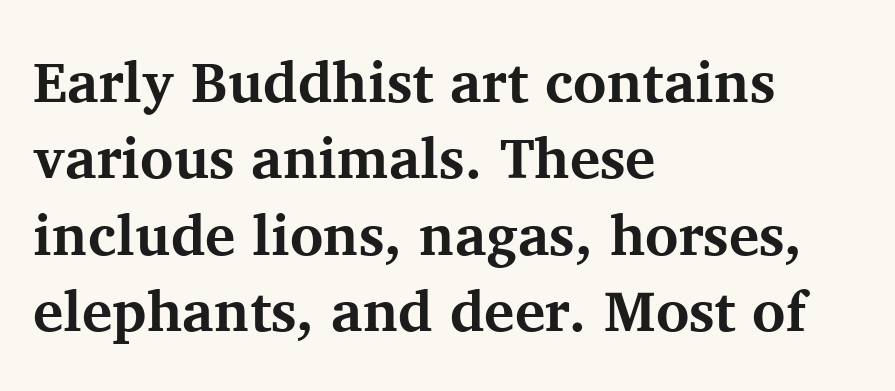
{"serif": "yes", "italic": "no", "bold": "yes", "weight": "bold", "width": "normal", "stroke_contrast": "medium", "x_height": "medium", "monospaced": "no", "underline": "no", "align": "left", "line_spacing": "normal", "line_spacing_ratio": 1.34, "letter_spacing": "normal", "letter_spacing_em": 0.0, "glyph_px": 57}
